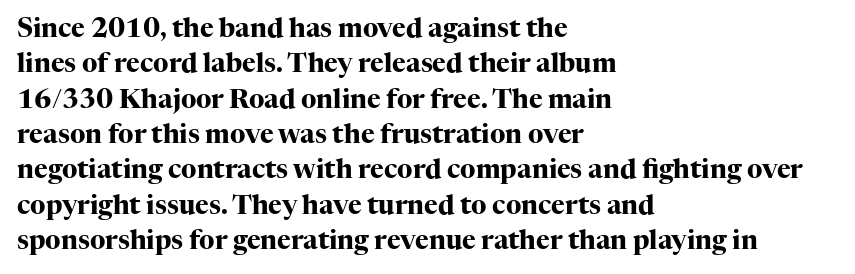
Normally led — the rows are evenly, conventionally spaced. A roman cut, with each character standing at attention. The gaps between neighbouring characters are ordinary and unremarkable. The words here are not underlined. Left-aligned paragraph, ragged on the right. The typesetting leans heavy: a genuine bold.
